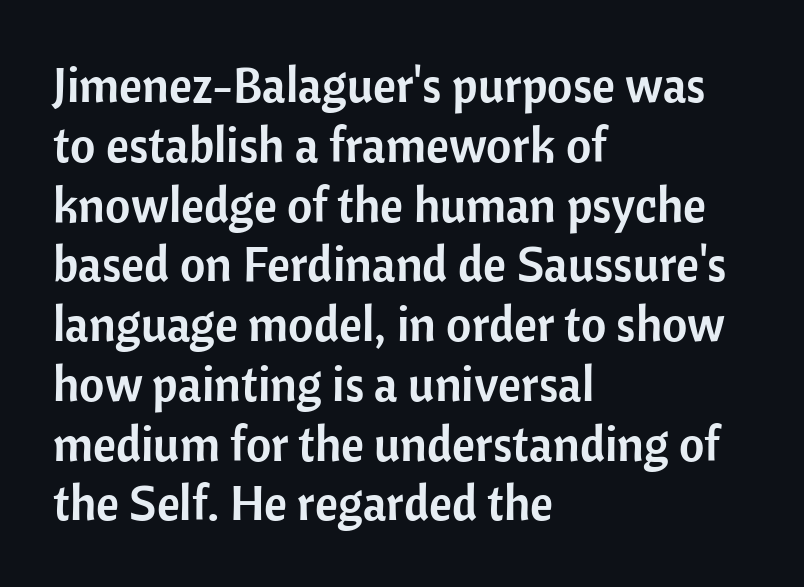
The face used here is proportionally spaced, like ordinary book or web type. Descenders hang freely into open space. In terms of letterspacing, this is plain default setting. The characters display no serif detailing; their extremities are plain.
